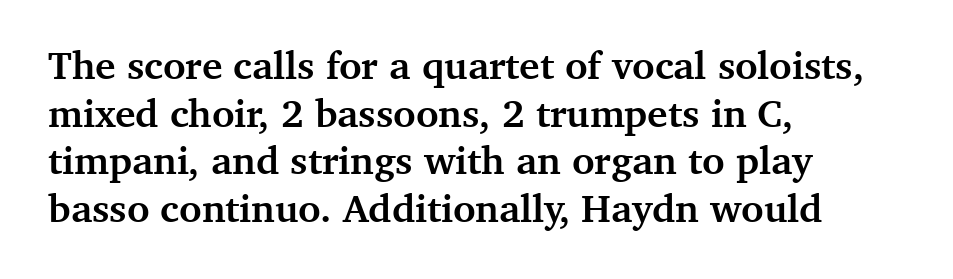
{"serif": "yes", "italic": "no", "bold": "yes", "weight": "semibold", "width": "normal", "stroke_contrast": "medium", "x_height": "medium", "monospaced": "no", "underline": "no", "align": "left", "line_spacing_ratio": 1.22, "letter_spacing": "normal", "letter_spacing_em": 0.0, "glyph_px": 39}
